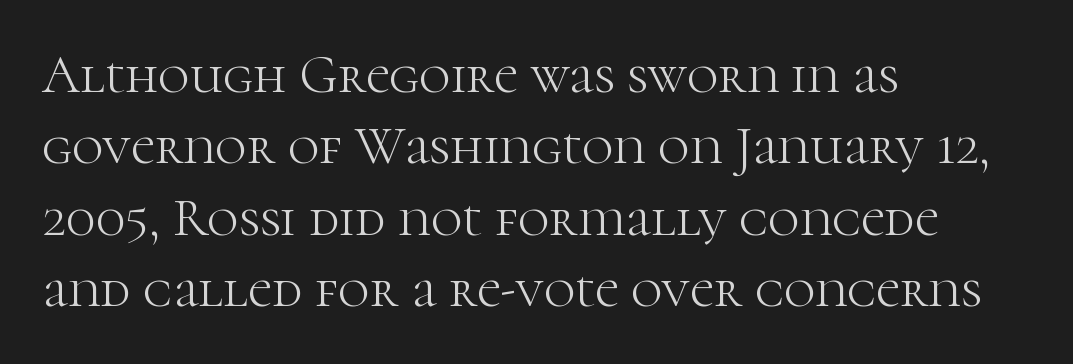
{"serif": "yes", "italic": "no", "bold": "no", "weight": "light", "width": "normal", "stroke_contrast": "high", "x_height": "medium", "monospaced": "no", "underline": "no", "align": "left", "line_spacing": "normal", "line_spacing_ratio": 1.32, "letter_spacing": "normal", "letter_spacing_em": 0.0, "glyph_px": 54}
